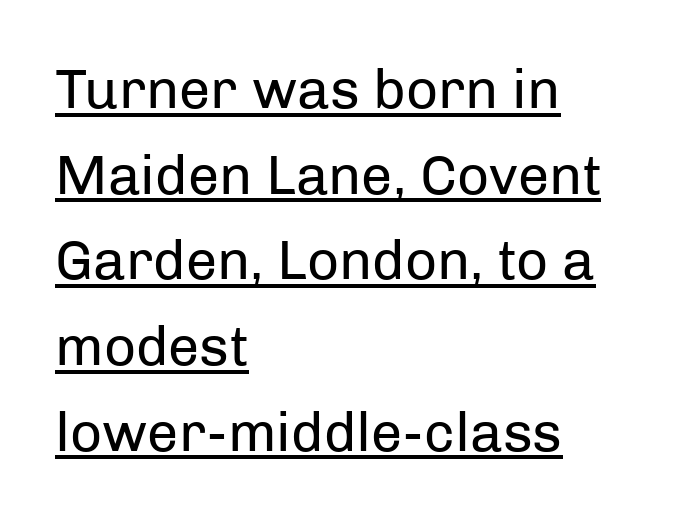
{"serif": "no", "italic": "no", "bold": "no", "weight": "regular", "width": "normal", "stroke_contrast": "low", "x_height": "medium", "monospaced": "no", "underline": "yes", "align": "left", "line_spacing": "normal", "line_spacing_ratio": 1.53, "letter_spacing": "normal", "letter_spacing_em": 0.0, "glyph_px": 56}
